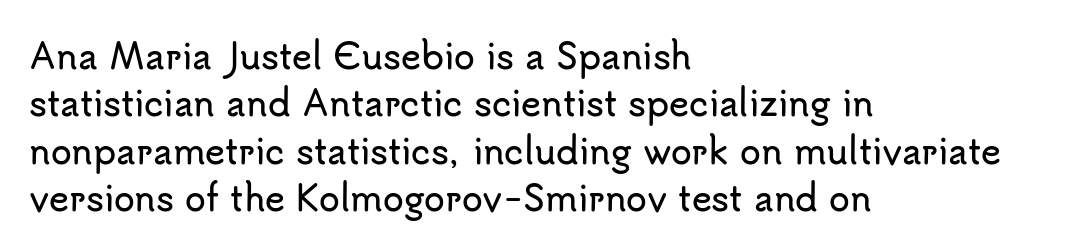
Spacing between characters is what you'd get straight out of the box. The font's upright variant was chosen for this text. The foot of each line stays bare and open. A typesetter would label this face a sans. Casual observation: everything's shoved over to the left.
